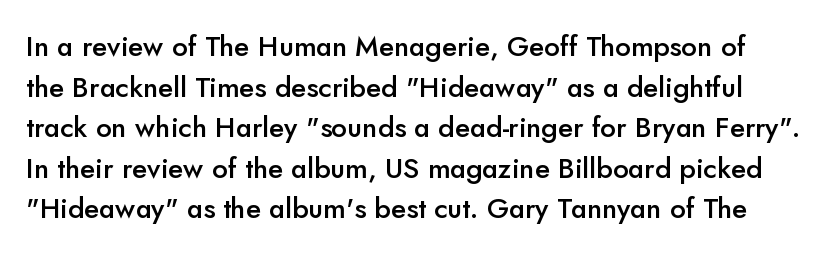
{"serif": "no", "italic": "no", "bold": "semi", "weight": "semibold", "width": "normal", "stroke_contrast": "low", "x_height": "small", "monospaced": "no", "underline": "no", "line_spacing": "normal", "line_spacing_ratio": 1.45, "letter_spacing": "normal", "letter_spacing_em": 0.0, "glyph_px": 28}
